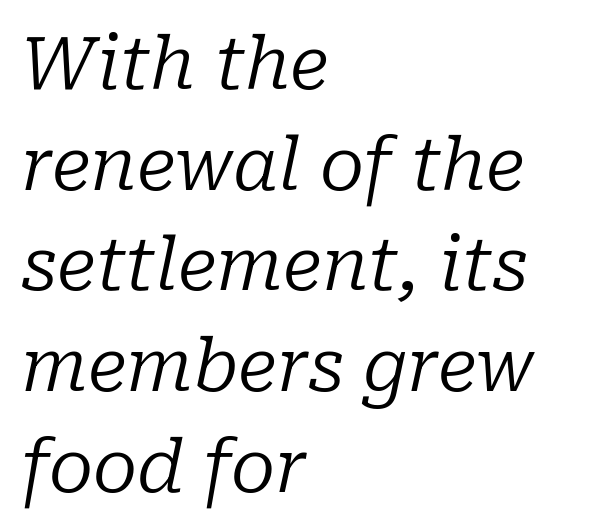
The image shows 73 px regular-weight serif type, italic (leaning right); set left-aligned, normal line spacing (1.38x), normal letter spacing, not underlined; low stroke contrast and a medium x-height.
